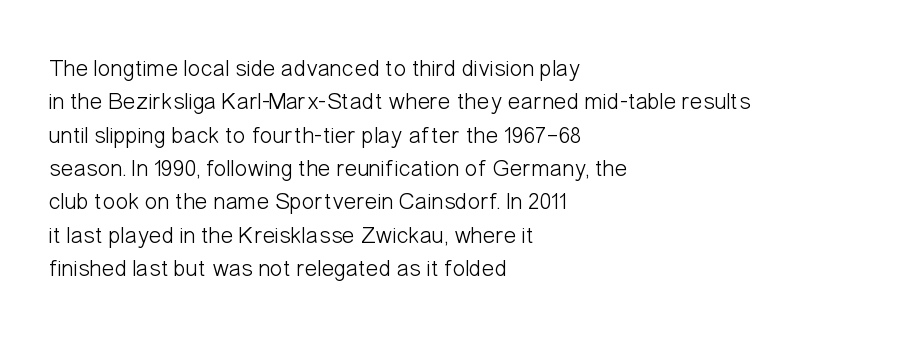
{"italic": "no", "bold": "no", "underline": "no", "align": "left", "line_spacing": "normal", "line_spacing_ratio": 1.39, "letter_spacing": "normal", "letter_spacing_em": 0.0, "glyph_px": 24}
